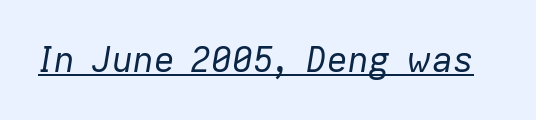
The image shows 35 px regular-weight type, italic (leaning right); set normal letter spacing, underlined; low stroke contrast and a medium x-height.
